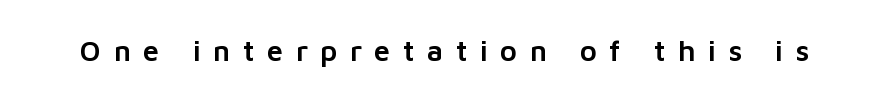
In terms of letterspacing, this is a distinctly airy, spread setting. Character widths vary here, with narrow letters taking less room than wide ones. I'd call this a sans setting — the letters go barefoot. Italic? Not at all — the glyphs are vertical. The baseline area is clear.
